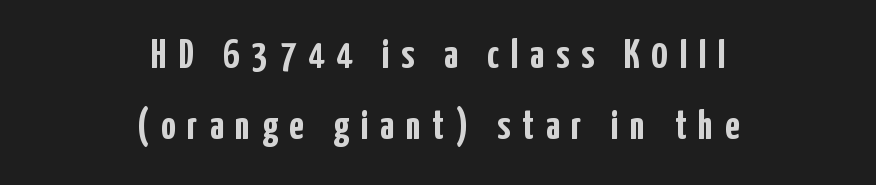
The passage is arranged like a title page — every line centered. Spacing between characters has been opened up far beyond the box default. The lettering stays uniformly vertical, giving the passage a roman look. Nobody drew a line under any word here. These lines are rendered in a variable-pitch font.
